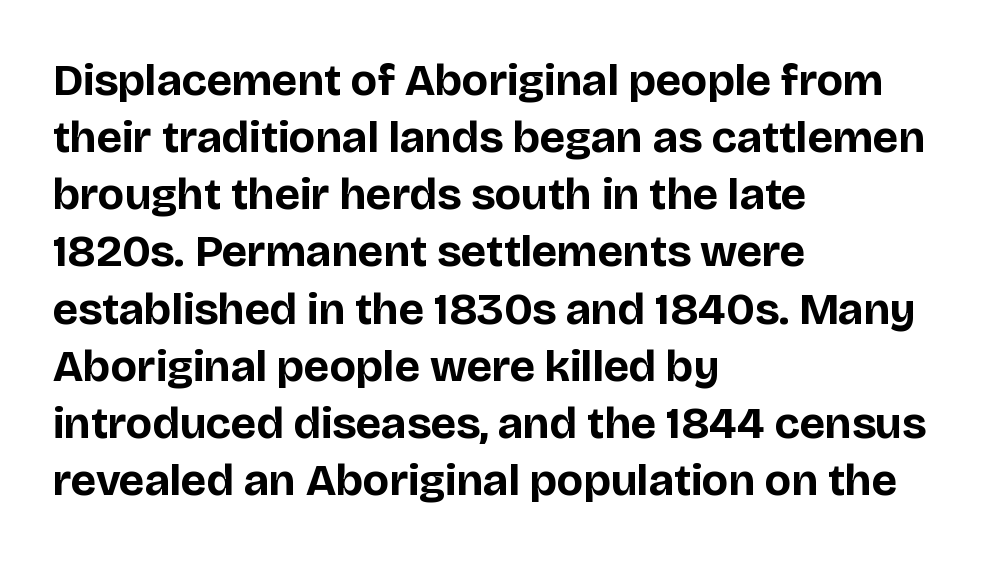
{"serif": "no", "italic": "no", "bold": "yes", "weight": "bold", "width": "normal", "stroke_contrast": "low", "x_height": "large", "monospaced": "no", "underline": "no", "align": "left", "line_spacing": "normal", "line_spacing_ratio": 1.27, "letter_spacing": "normal", "letter_spacing_em": 0.0, "glyph_px": 45}
